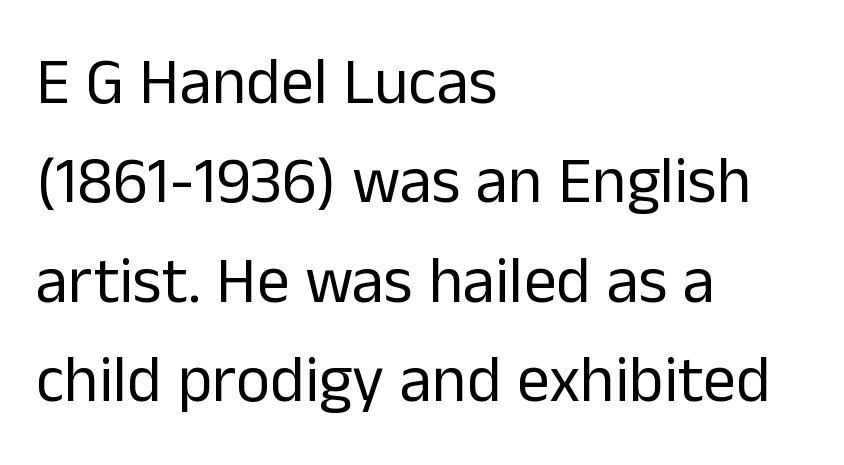
{"serif": "no", "italic": "no", "bold": "no", "weight": "regular", "width": "normal", "stroke_contrast": "low", "x_height": "medium", "monospaced": "no", "underline": "no", "align": "left", "line_spacing": "normal", "line_spacing_ratio": 1.53, "letter_spacing": "normal", "letter_spacing_em": 0.0, "glyph_px": 65}
